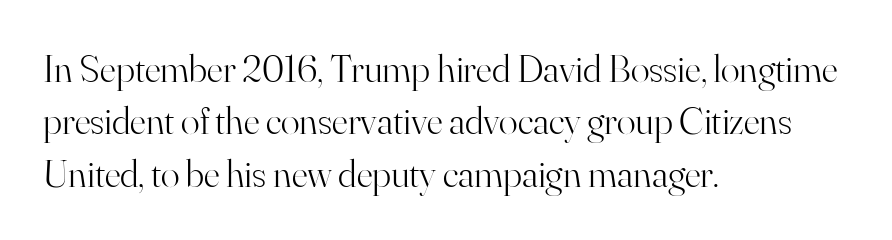
Q: Is the text bold? A: No.
Q: Is the text italic (slanted)? A: No, it is upright.
Q: Is the typeface a serif or a sans-serif typeface? A: Serif.
Q: Is the text underlined? A: No.
Q: How is the paragraph aligned? A: Left-aligned.
Q: Is the spacing between letters normal or unusually wide? A: Normal.
Q: Is the spacing between lines tight, normal or loose? A: Normal.
Q: Width (condensed, normal, or wide)? A: Normal.
Q: Stroke contrast? A: High.
Q: x-height? A: Small.
Q: Monospaced? A: No.
